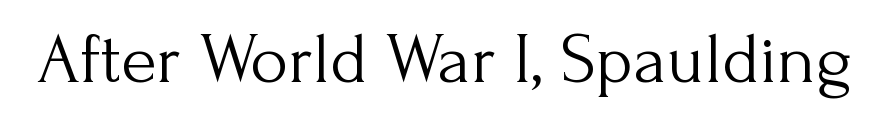
Q: Is the text bold? A: No.
Q: Is the text italic (slanted)? A: No, it is upright.
Q: Is the typeface a serif or a sans-serif typeface? A: Serif.
Q: Is the text underlined? A: No.
Q: Is the spacing between letters normal or unusually wide? A: Normal.
Q: Width (condensed, normal, or wide)? A: Normal.
Q: Stroke contrast? A: Medium.
Q: x-height? A: Small.
Q: Monospaced? A: No.
